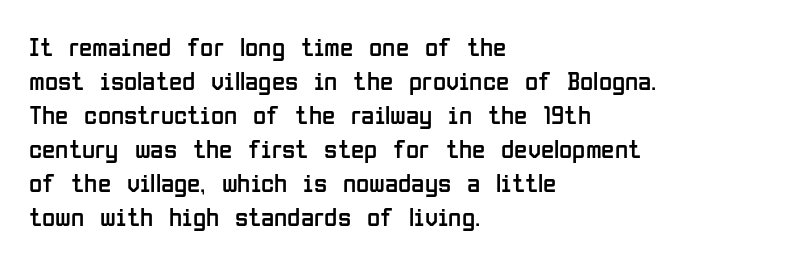
{"italic": "no", "bold": "no", "underline": "no", "align": "left", "line_spacing": "normal", "line_spacing_ratio": 1.26, "letter_spacing": "normal", "letter_spacing_em": 0.0, "glyph_px": 27}
